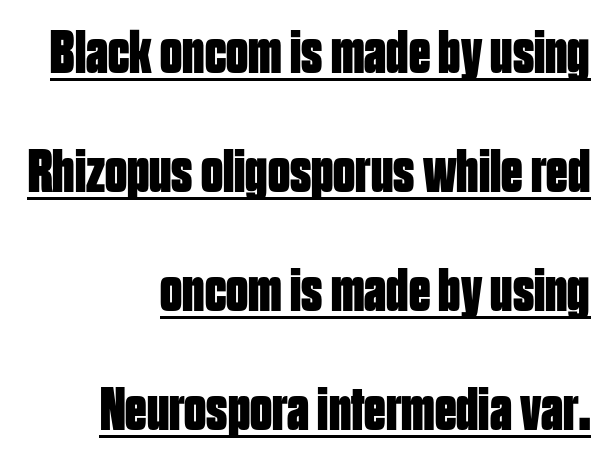
The image shows 61 px bold, condensed sans-serif type, upright; set right-aligned, loose line spacing (1.95x), normal letter spacing, underlined; low stroke contrast and a large x-height.
